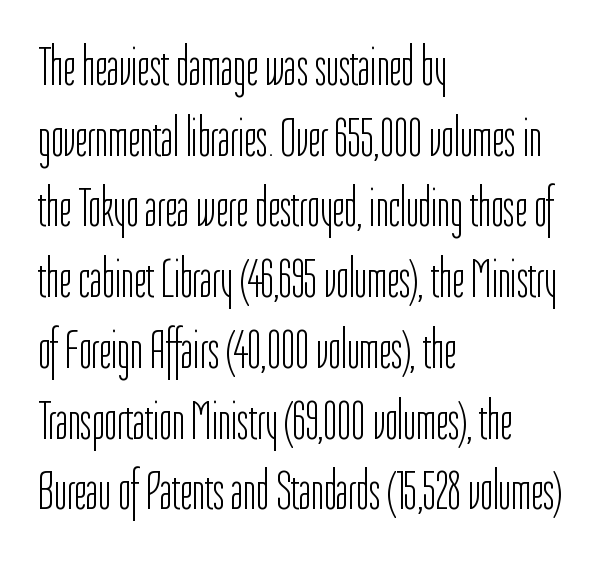
{"serif": "no", "italic": "no", "bold": "no", "weight": "light", "width": "condensed", "stroke_contrast": "low", "x_height": "medium", "monospaced": "no", "underline": "no", "align": "left", "line_spacing": "normal", "line_spacing_ratio": 1.31, "letter_spacing": "normal", "letter_spacing_em": 0.0, "glyph_px": 54}
